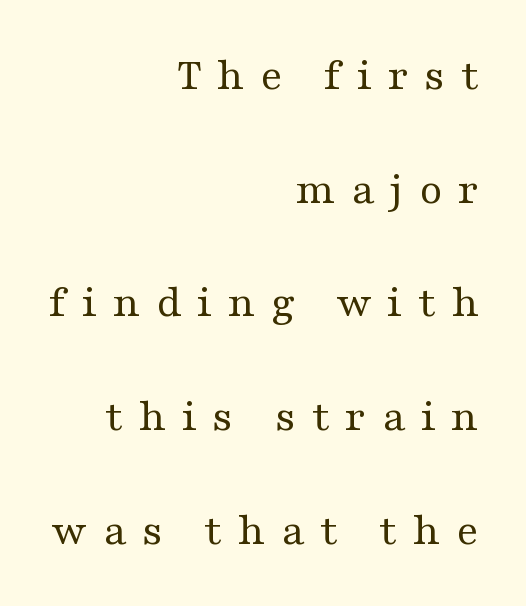
The image shows 47 px regular-weight, wide serif type, upright; set right-aligned, loose line spacing (2.42x), unusually wide letter spacing (+0.33 em), not underlined; medium stroke contrast and a medium x-height.
